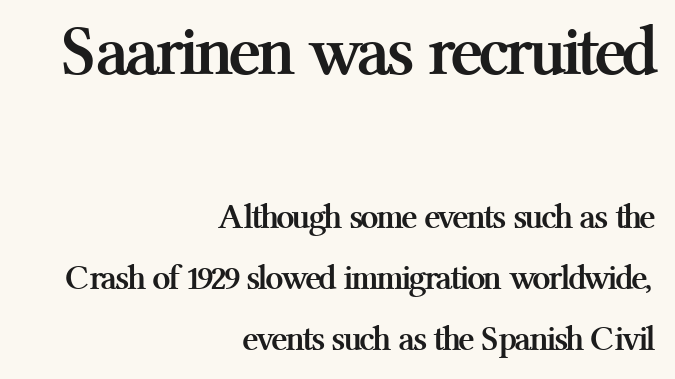
A typesetter would call this proportional, since set widths differ per character. The block sitting higher on the canvas is the one with enlarged characters. This sample uses plain, unmodified letter spacing. Letters rest on an invisible, unmarked baseline. This is the regular roman posture of the typeface.
